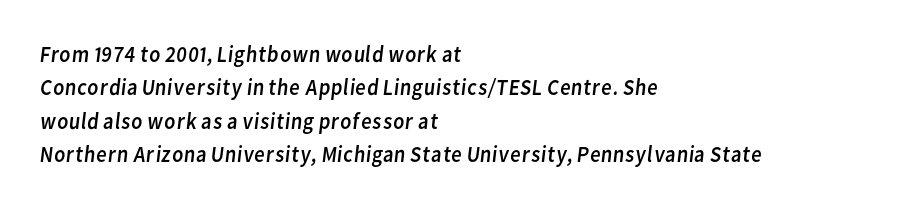
The image shows 23 px text type; set left-aligned, normal line spacing (1.45x), normal letter spacing, not underlined.
